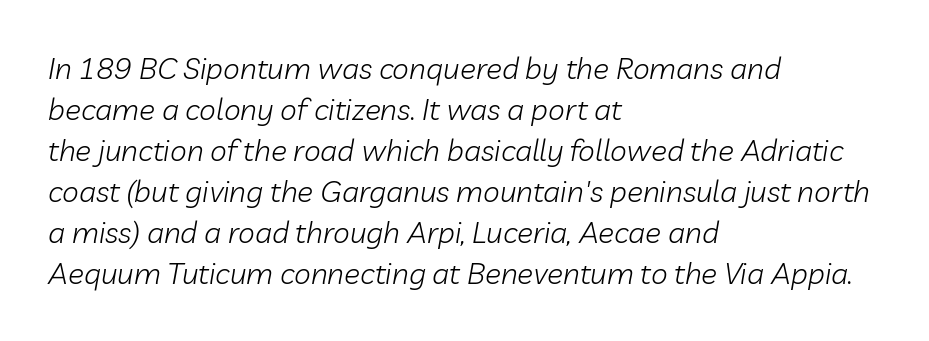
{"italic": "yes", "lean": "right", "slant_degrees": 10, "bold": "no", "weight": "light", "width": "normal", "stroke_contrast": "low", "x_height": "medium", "monospaced": "no", "underline": "no", "align": "left", "line_spacing": "normal", "line_spacing_ratio": 1.37, "letter_spacing": "normal", "letter_spacing_em": 0.0, "glyph_px": 30}
